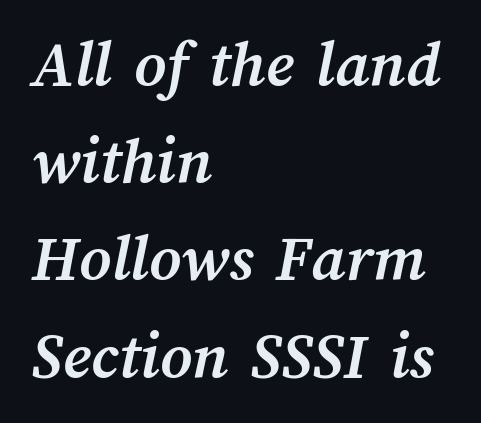
Line spacing here is normal. The face used here has the dense, thick strokes of a bold. The string is rendered with underlining switched off. These lines are rendered in a variable-pitch font. Here the glyphs are tracked normally, forming tight word shapes.
